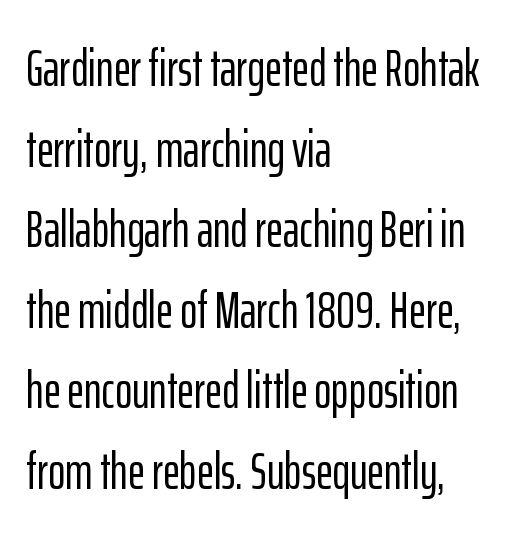
{"serif": "no", "italic": "no", "width": "condensed", "stroke_contrast": "low", "x_height": "medium", "monospaced": "no", "underline": "no", "align": "left", "line_spacing": "normal", "line_spacing_ratio": 1.55, "letter_spacing": "normal", "letter_spacing_em": 0.0, "glyph_px": 52}
